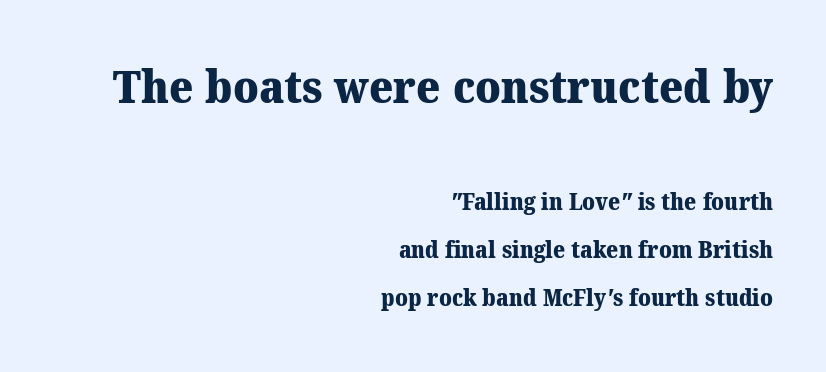
The image shows 46 px heavy serif type; set right-aligned, loose line spacing (2.08x), normal letter spacing, not underlined; the first (top) block is 2.0x larger; medium stroke contrast and a medium x-height.
